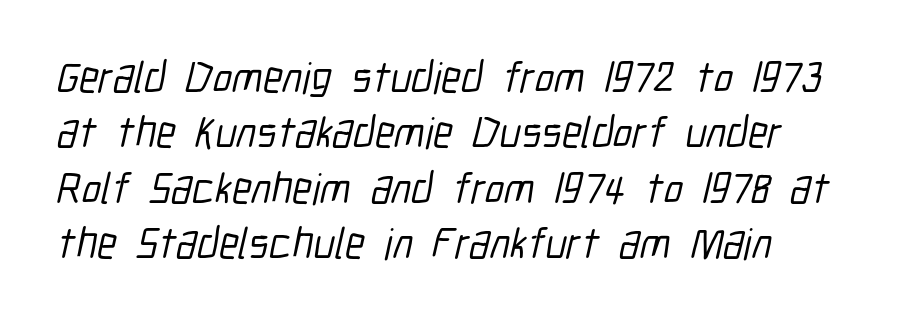
{"serif": "no", "width": "condensed", "stroke_contrast": "low", "x_height": "medium", "monospaced": "no", "underline": "no", "align": "left", "line_spacing": "normal", "line_spacing_ratio": 1.26, "letter_spacing": "normal", "letter_spacing_em": 0.0, "glyph_px": 44}
